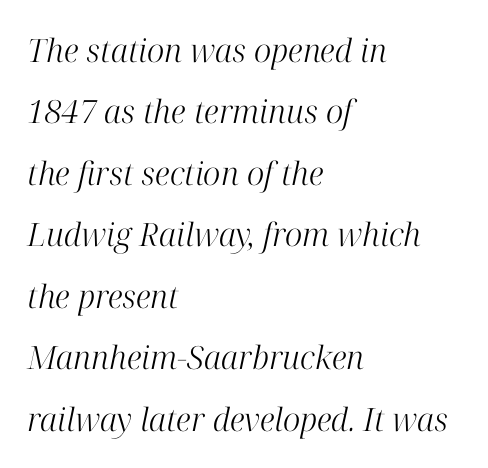
{"serif": "yes", "italic": "yes", "lean": "right", "slant_degrees": 12, "bold": "no", "weight": "light", "width": "normal", "stroke_contrast": "high", "x_height": "medium", "monospaced": "no", "underline": "no", "align": "left", "line_spacing": "loose", "line_spacing_ratio": 1.92, "letter_spacing": "normal", "letter_spacing_em": 0.0, "glyph_px": 32}
